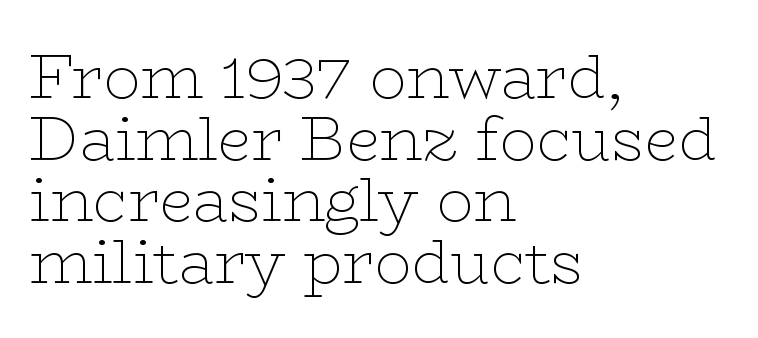
The image shows 61 px thin, wide serif type, upright; set left-aligned, tight line spacing (1.01x), normal letter spacing, not underlined; low stroke contrast and a medium x-height.
